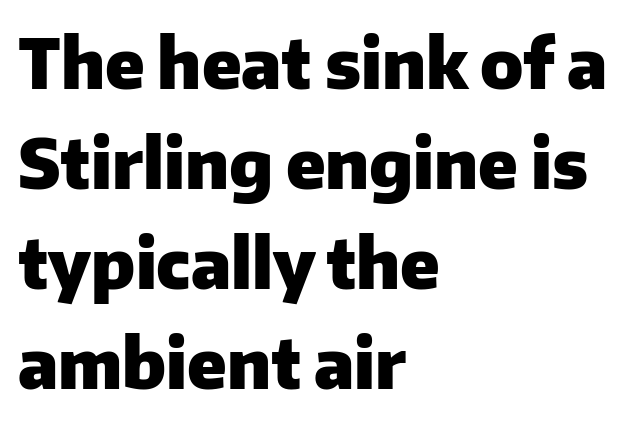
What stands out about the letter spacing? Nothing — it is the standard amount. The rendering anchors every line to the left-hand side. Thick stems and heavy bowls — unmistakably bold. If you measured baseline to baseline, you'd find a middling distance.
